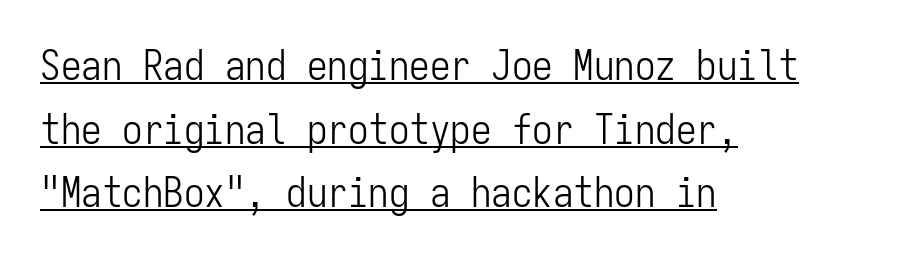
Alignment: flush left. What stands out about the letter spacing? Nothing — it is the standard amount. Tall strokes in this sample are plumb rather than angled. The letters march in equal steps, a hallmark of fixed-pitch type.
